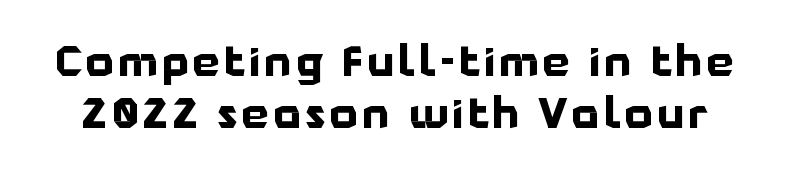
The glyphs in this specimen are sans serif. Underlining? Definitely not there. Do the characters align in a grid? No, the font is proportional. Bold? Absolutely — the strokes are thick and heavy.
